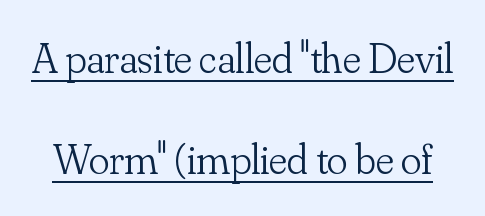
{"serif": "yes", "italic": "no", "bold": "no", "weight": "light", "width": "normal", "stroke_contrast": "low", "x_height": "small", "monospaced": "no", "underline": "yes", "line_spacing": "loose", "line_spacing_ratio": 2.35, "letter_spacing": "normal", "letter_spacing_em": 0.0, "glyph_px": 43}
